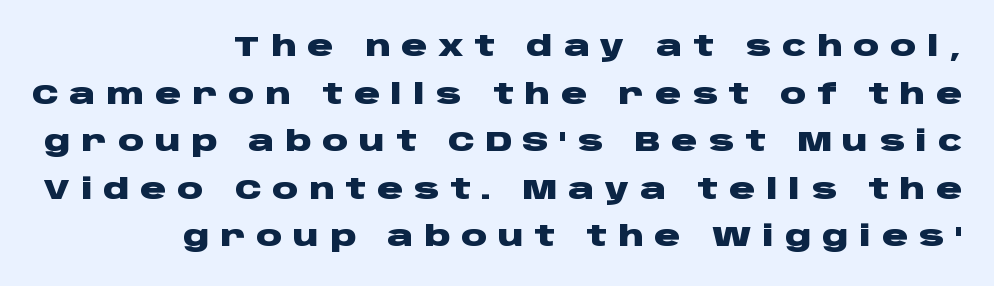
{"serif": "no", "italic": "no", "bold": "yes", "weight": "heavy", "width": "wide", "stroke_contrast": "low", "x_height": "large", "monospaced": "no", "underline": "no", "align": "right", "line_spacing": "normal", "line_spacing_ratio": 1.64, "letter_spacing": "wide", "letter_spacing_em": 0.37, "glyph_px": 29}
